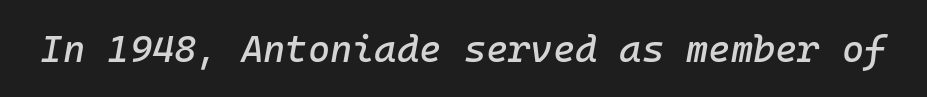
{"italic": "yes", "lean": "right", "slant_degrees": 10, "width": "normal", "stroke_contrast": "low", "x_height": "medium", "monospaced": "yes", "underline": "no", "letter_spacing": "normal", "letter_spacing_em": 0.0, "glyph_px": 38}
